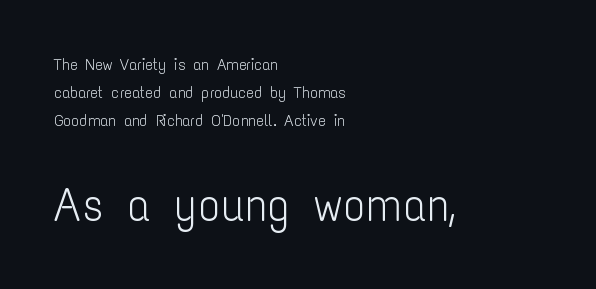
Q: Is the text bold? A: No.
Q: Is the text italic (slanted)? A: No, it is upright.
Q: Is the typeface a serif or a sans-serif typeface? A: Sans-serif.
Q: Is the text underlined? A: No.
Q: How is the paragraph aligned? A: Left-aligned.
Q: Is the spacing between letters normal or unusually wide? A: Normal.
Q: Which block of text is set in a larger size, the first (top) or the second (bottom)? A: The second (bottom) one.
Q: Width (condensed, normal, or wide)? A: Condensed.
Q: Stroke contrast? A: Low.
Q: x-height? A: Medium.
Q: Monospaced? A: No.
